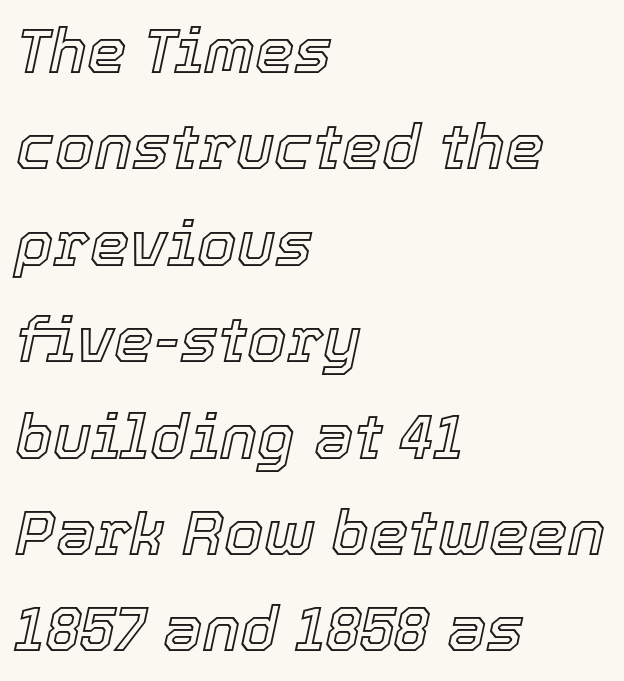
Q: Is the text italic (slanted)? A: Yes, it leans right by about 12 degrees.
Q: Is the text underlined? A: No.
Q: How is the paragraph aligned? A: Left-aligned.
Q: Is the spacing between letters normal or unusually wide? A: Normal.
Q: Is the spacing between lines tight, normal or loose? A: Normal.
Q: Width (condensed, normal, or wide)? A: Normal.
Q: x-height? A: Medium.
Q: Monospaced? A: No.
